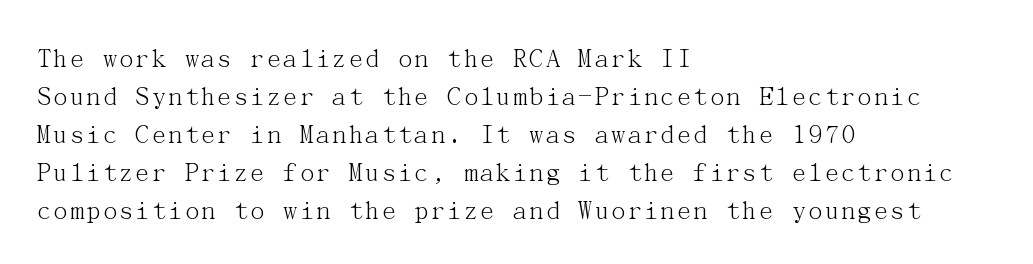
Q: Is the text bold? A: No.
Q: Is the text italic (slanted)? A: No, it is upright.
Q: Is the typeface a serif or a sans-serif typeface? A: Serif.
Q: Is the text underlined? A: No.
Q: How is the paragraph aligned? A: Left-aligned.
Q: Is the spacing between letters normal or unusually wide? A: Normal.
Q: Is the spacing between lines tight, normal or loose? A: Normal.
Q: Width (condensed, normal, or wide)? A: Normal.
Q: Stroke contrast? A: Medium.
Q: x-height? A: Medium.
